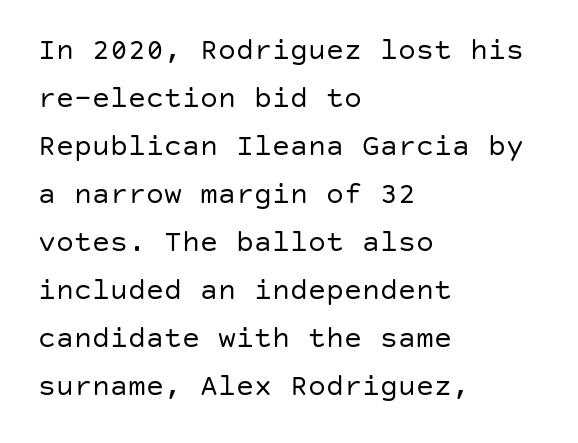
Q: Is the text bold? A: No.
Q: Is the text italic (slanted)? A: No, it is upright.
Q: Is the typeface a serif or a sans-serif typeface? A: Sans-serif.
Q: Is the text underlined? A: No.
Q: How is the paragraph aligned? A: Left-aligned.
Q: Is the spacing between letters normal or unusually wide? A: Normal.
Q: Is the spacing between lines tight, normal or loose? A: Normal.
Q: Width (condensed, normal, or wide)? A: Normal.
Q: Stroke contrast? A: Low.
Q: x-height? A: Large.
